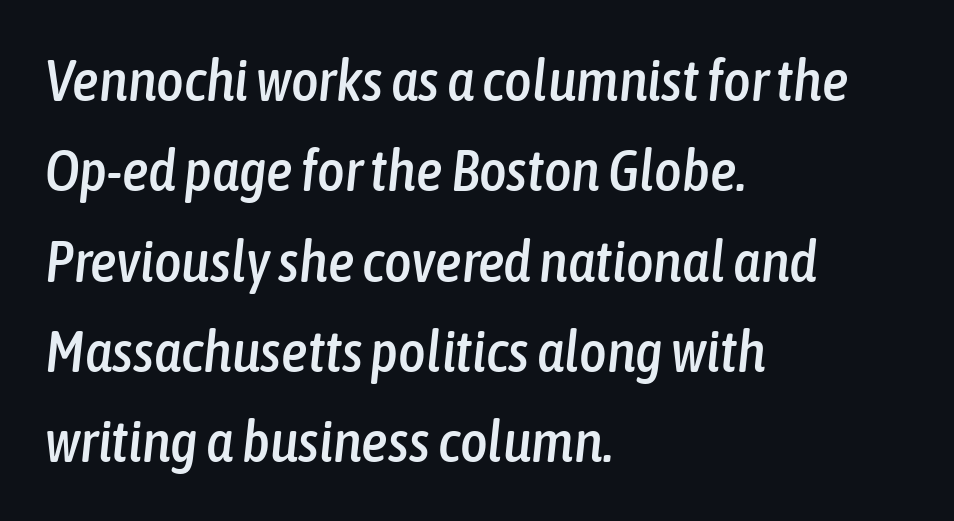
The image shows 59 px condensed type, italic (leaning right); set left-aligned, normal line spacing (1.53x), normal letter spacing, not underlined; low stroke contrast and a medium x-height.
